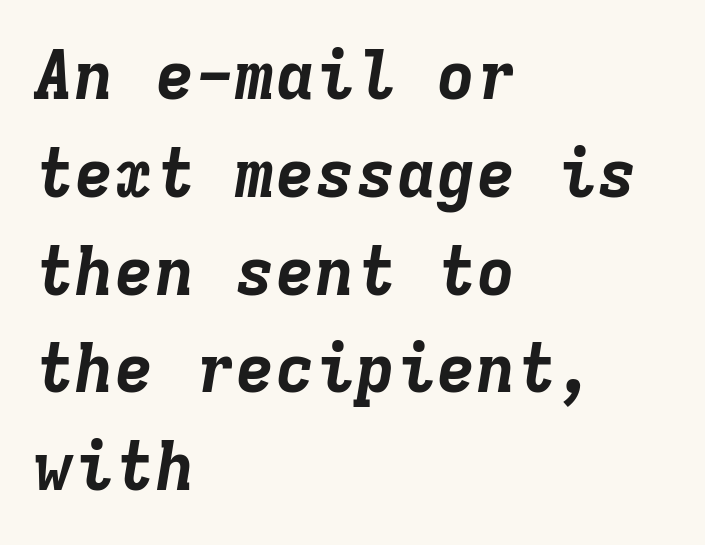
Q: Is the text bold? A: Yes.
Q: Is the text italic (slanted)? A: Yes, it leans right by about 9 degrees.
Q: Is the text underlined? A: No.
Q: How is the paragraph aligned? A: Left-aligned.
Q: Is the spacing between letters normal or unusually wide? A: Normal.
Q: Is the spacing between lines tight, normal or loose? A: Normal.
Q: Width (condensed, normal, or wide)? A: Normal.
Q: Stroke contrast? A: Low.
Q: x-height? A: Medium.
Q: Monospaced? A: Yes.
